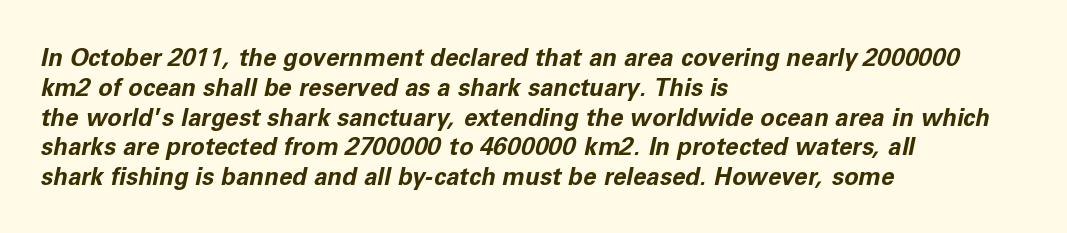
{"italic": "yes", "lean": "right", "slant_degrees": 11, "bold": "yes", "underline": "no", "align": "left", "line_spacing_ratio": 1.24, "letter_spacing": "normal", "letter_spacing_em": 0.0, "glyph_px": 24}
